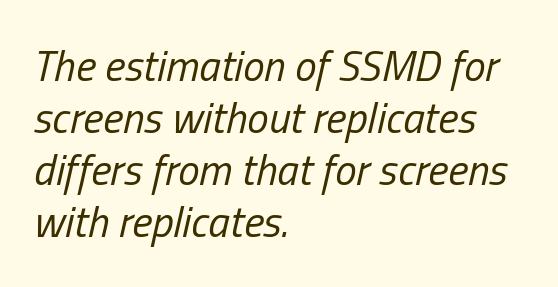
A student would call this left alignment; a typographer would say flush left, rag right. Characters follow at the spacing the type designer built in. Decoration check: the copy has no underline. Designer's note — italics engaged.
